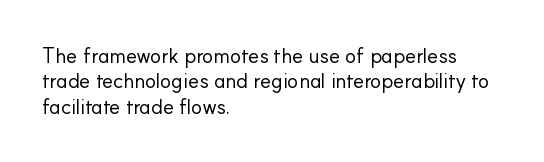
Q: Is the text bold? A: No.
Q: Is the text italic (slanted)? A: No, it is upright.
Q: Is the text underlined? A: No.
Q: How is the paragraph aligned? A: Left-aligned.
Q: Is the spacing between letters normal or unusually wide? A: Normal.
